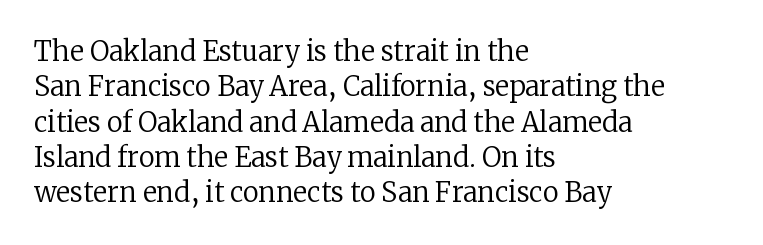
Q: Is the text bold? A: No.
Q: Is the text italic (slanted)? A: No, it is upright.
Q: Is the text underlined? A: No.
Q: How is the paragraph aligned? A: Left-aligned.
Q: Is the spacing between letters normal or unusually wide? A: Normal.
Q: Is the spacing between lines tight, normal or loose? A: Normal.
